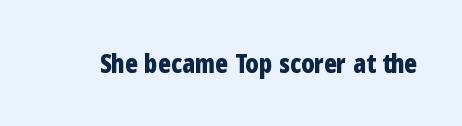
Only glyphs here, with clear space below each row. Rendered with straight, roman letterforms. The glyphs have the mass of a bold cut. Observe the ordinary spacing: letters are neighbours, not strangers.
